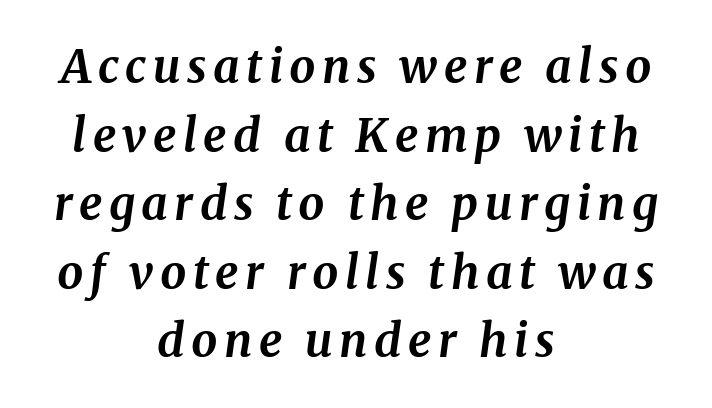
Q: Is the text bold? A: Yes.
Q: Is the text italic (slanted)? A: Yes, it leans right by about 8 degrees.
Q: Is the typeface a serif or a sans-serif typeface? A: Serif.
Q: Is the text underlined? A: No.
Q: How is the paragraph aligned? A: Centered.
Q: Is the spacing between lines tight, normal or loose? A: Normal.
Q: Width (condensed, normal, or wide)? A: Normal.
Q: Stroke contrast? A: Medium.
Q: x-height? A: Medium.
Q: Monospaced? A: No.
